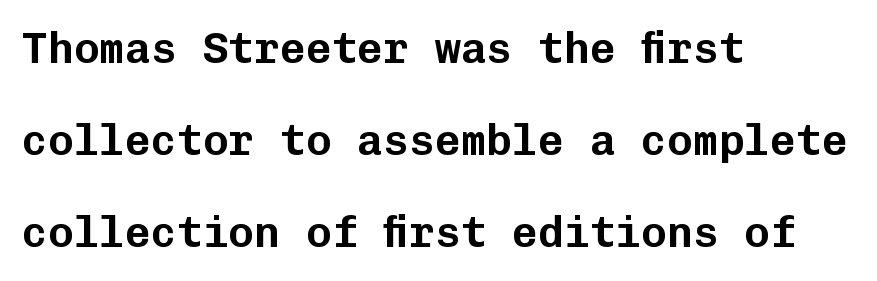
Q: Is the text italic (slanted)? A: No, it is upright.
Q: Is the typeface a serif or a sans-serif typeface? A: Sans-serif.
Q: Is the text underlined? A: No.
Q: How is the paragraph aligned? A: Left-aligned.
Q: Is the spacing between letters normal or unusually wide? A: Normal.
Q: Is the spacing between lines tight, normal or loose? A: Loose.
Q: Width (condensed, normal, or wide)? A: Normal.
Q: Stroke contrast? A: Low.
Q: x-height? A: Medium.
Q: Monospaced? A: Yes.
